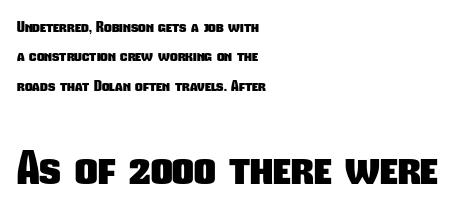
The image shows 44 px heavy, condensed sans-serif type; set left-aligned, loose line spacing (1.96x), normal letter spacing, not underlined; the second (bottom) block is 2.93x larger; low stroke contrast and a medium x-height.
